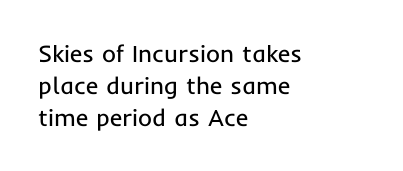
A bare baseline throughout the passage. Does the lettering tilt? It doesn't — this is upright. Leftover space on each line is placed entirely after the last word. Regarding leading, the lines here are spaced in the standard way. Inter-character spacing is left at the font's built-in metrics. Compared with a typical body face, this is equally light or lighter still.
